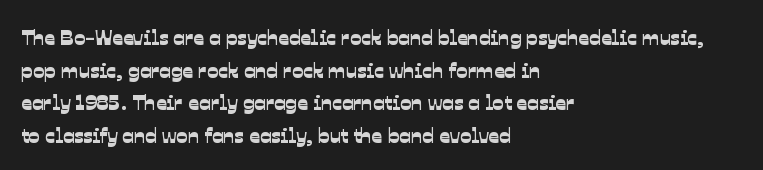
The image shows 21 px text type; set left-aligned, normal line spacing (1.55x), normal letter spacing, not underlined.
